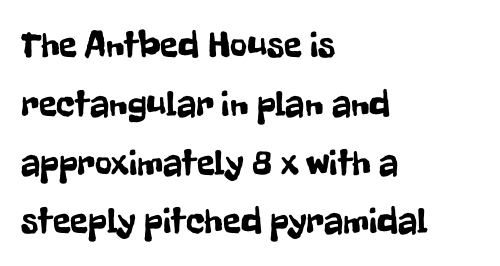
The image shows 37 px condensed sans-serif type, upright; set left-aligned, normal line spacing (1.59x), normal letter spacing, not underlined; low stroke contrast and a medium x-height.
